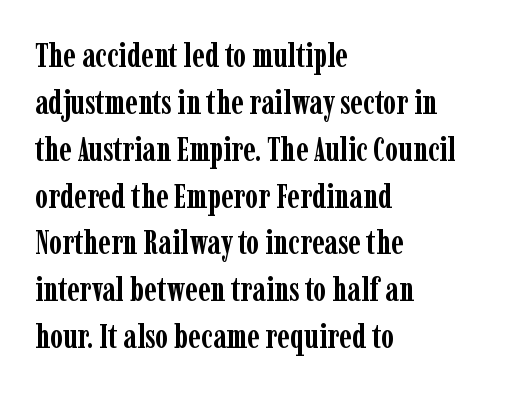
Q: Is the text bold? A: Yes.
Q: Is the text italic (slanted)? A: No, it is upright.
Q: Is the typeface a serif or a sans-serif typeface? A: Serif.
Q: Is the text underlined? A: No.
Q: How is the paragraph aligned? A: Left-aligned.
Q: Is the spacing between letters normal or unusually wide? A: Normal.
Q: Is the spacing between lines tight, normal or loose? A: Normal.
Q: Width (condensed, normal, or wide)? A: Condensed.
Q: Stroke contrast? A: Low.
Q: x-height? A: Medium.
Q: Monospaced? A: No.
